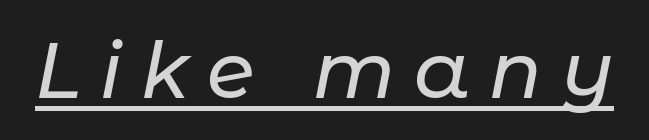
{"italic": "yes", "lean": "right", "slant_degrees": 11, "width": "normal", "stroke_contrast": "low", "x_height": "medium", "monospaced": "no", "underline": "yes", "letter_spacing": "wide", "letter_spacing_em": 0.24, "glyph_px": 78}
